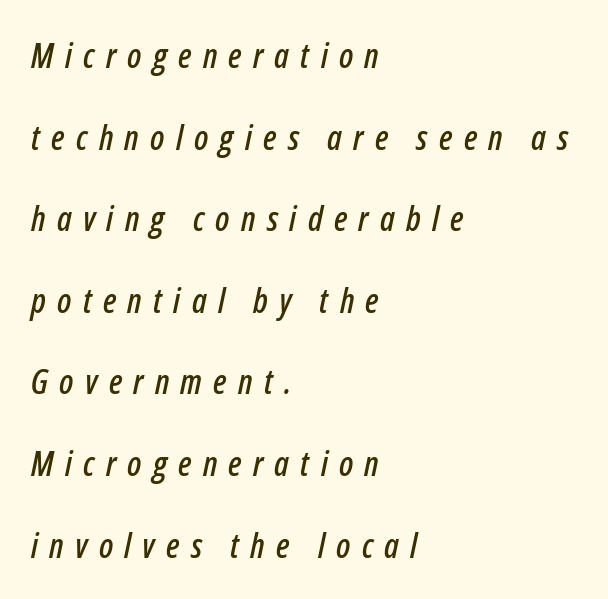
Q: Is the text italic (slanted)? A: Yes, it leans right by about 12 degrees.
Q: Is the text underlined? A: No.
Q: How is the paragraph aligned? A: Left-aligned.
Q: Is the spacing between letters normal or unusually wide? A: Unusually wide.
Q: Is the spacing between lines tight, normal or loose? A: Loose.
Q: Width (condensed, normal, or wide)? A: Condensed.
Q: Stroke contrast? A: Low.
Q: x-height? A: Medium.
Q: Monospaced? A: No.
